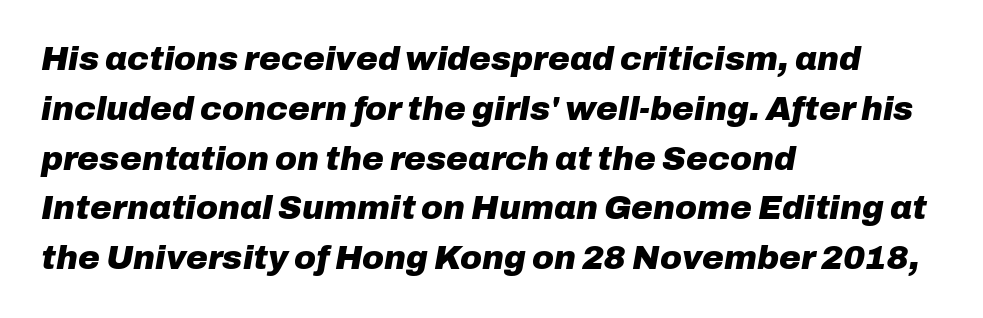
Q: Is the text bold? A: Yes.
Q: Is the text italic (slanted)? A: Yes, it leans right by about 10 degrees.
Q: Is the text underlined? A: No.
Q: How is the paragraph aligned? A: Left-aligned.
Q: Is the spacing between letters normal or unusually wide? A: Normal.
Q: Is the spacing between lines tight, normal or loose? A: Normal.
Q: Width (condensed, normal, or wide)? A: Normal.
Q: Stroke contrast? A: Low.
Q: x-height? A: Medium.
Q: Monospaced? A: No.
